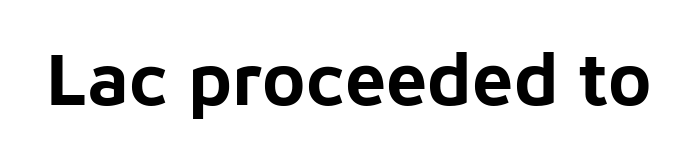
{"serif": "no", "italic": "no", "bold": "yes", "weight": "bold", "width": "normal", "stroke_contrast": "low", "x_height": "medium", "monospaced": "no", "underline": "no", "letter_spacing": "normal", "letter_spacing_em": 0.0, "glyph_px": 74}
